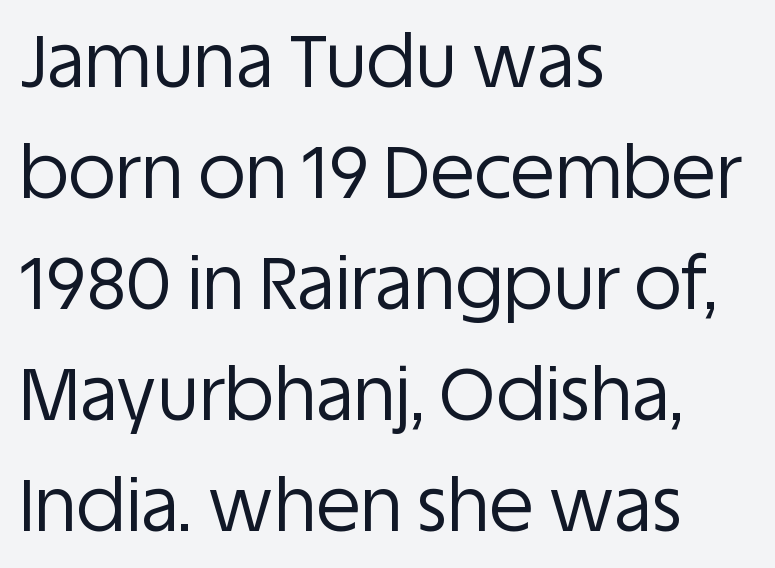
The image shows 73 px regular-weight sans-serif type, upright; set left-aligned, normal line spacing (1.52x), normal letter spacing, not underlined; low stroke contrast and a large x-height.
